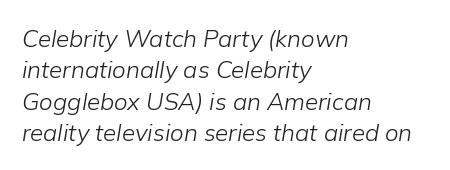
Evenly set lines give the paragraph a standard silhouette. You could call the tracking neutral — neither tight nor loose. A clean baseline with only descenders dipping below it. Weight class: somewhere from thin through regular.
